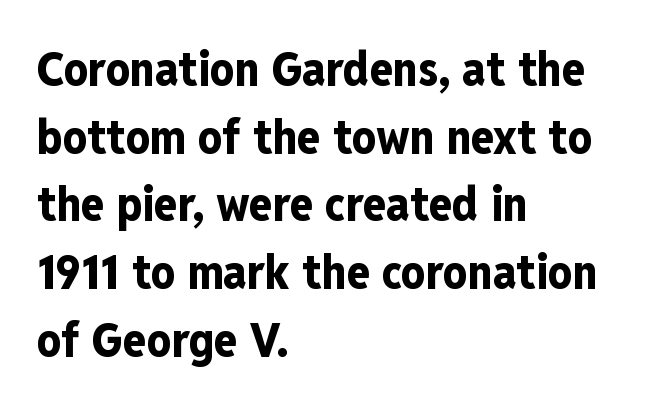
The image shows 48 px bold, condensed sans-serif type, upright; set left-aligned, normal line spacing (1.41x), normal letter spacing, not underlined; low stroke contrast and a medium x-height.
